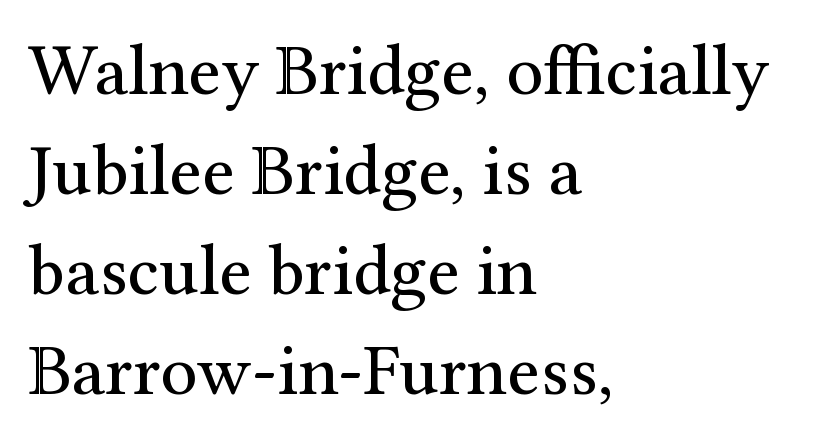
The image shows 73 px regular-weight serif type, upright; set left-aligned, normal line spacing (1.37x), normal letter spacing, not underlined; medium stroke contrast and a medium x-height.
